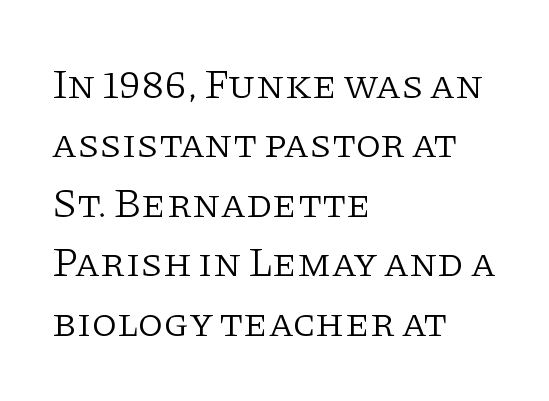
{"serif": "yes", "italic": "no", "bold": "no", "weight": "light", "width": "normal", "stroke_contrast": "low", "x_height": "large", "monospaced": "no", "underline": "no", "align": "left", "line_spacing": "normal", "line_spacing_ratio": 1.45, "letter_spacing": "normal", "letter_spacing_em": 0.0, "glyph_px": 41}
